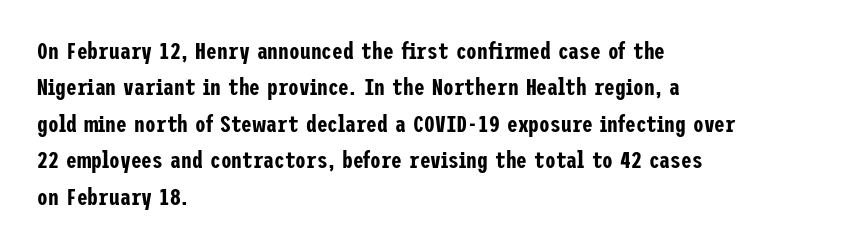
The image shows 24 px text type, upright; set left-aligned, normal line spacing (1.52x), normal letter spacing, not underlined.
